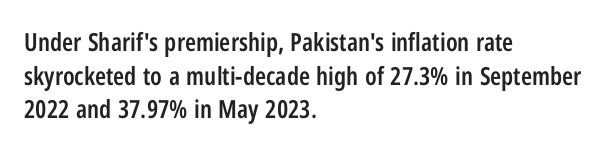
Is there any slant? The stems are plumb. Only glyphs here, with clear space below each row. A fair bit of extra ink — the face is semibold, not bold. Honestly, the row spacing looks completely unremarkable. These lines stack with their left ends in a neat column.
